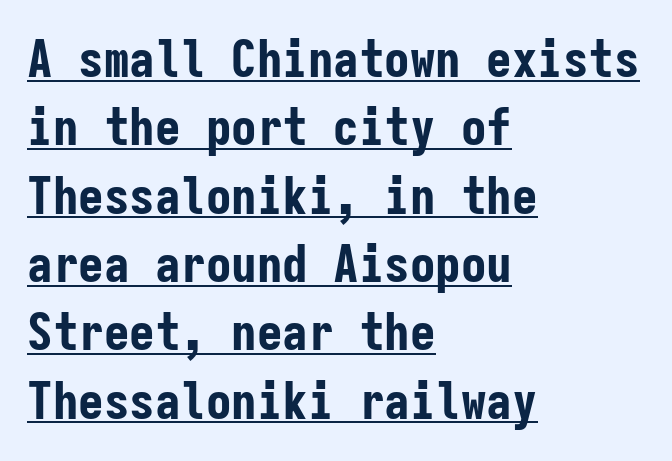
The passage is arranged the way most books set body copy — flush left. Emphasis is given by a line drawn under the lettering. Do the characters align in a grid? Yes, the font is monospaced. The passage shown is typeset with a sans-serif family. Spacing between characters is what you'd get straight out of the box.
